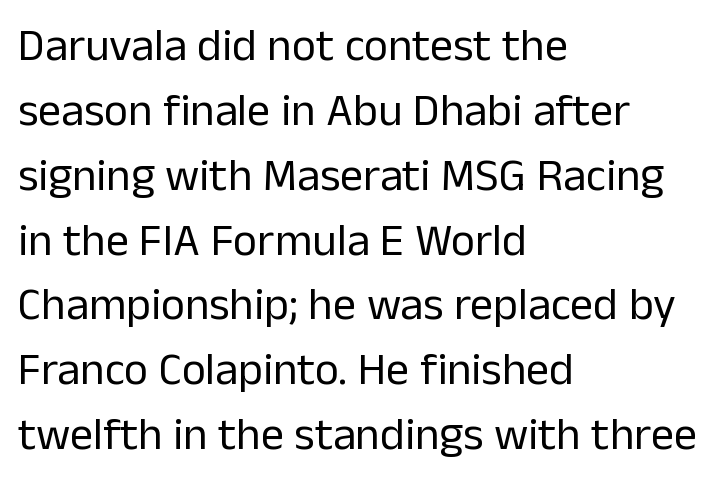
Q: Is the text bold? A: No.
Q: Is the text italic (slanted)? A: No, it is upright.
Q: Is the typeface a serif or a sans-serif typeface? A: Sans-serif.
Q: Is the text underlined? A: No.
Q: How is the paragraph aligned? A: Left-aligned.
Q: Is the spacing between letters normal or unusually wide? A: Normal.
Q: Is the spacing between lines tight, normal or loose? A: Normal.
Q: Width (condensed, normal, or wide)? A: Normal.
Q: Stroke contrast? A: Low.
Q: x-height? A: Medium.
Q: Monospaced? A: No.
